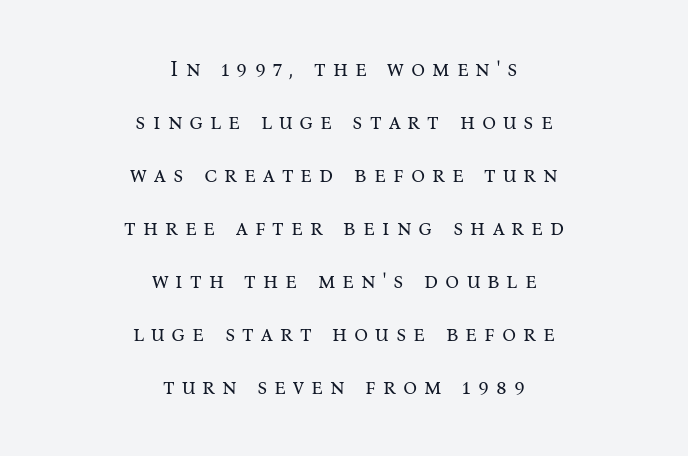
Q: Is the text bold? A: No.
Q: Is the text italic (slanted)? A: No, it is upright.
Q: Is the text underlined? A: No.
Q: How is the paragraph aligned? A: Centered.
Q: Is the spacing between letters normal or unusually wide? A: Unusually wide.
Q: Is the spacing between lines tight, normal or loose? A: Loose.
